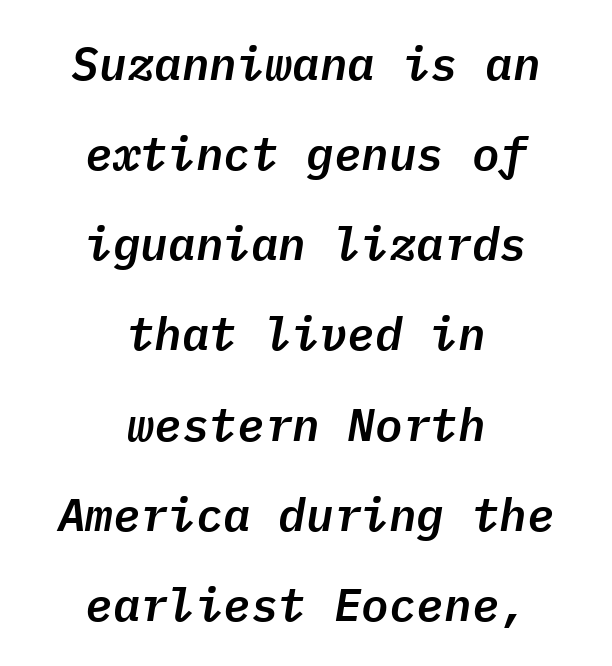
Q: Is the text italic (slanted)? A: Yes, it leans right by about 9 degrees.
Q: Is the text underlined? A: No.
Q: How is the paragraph aligned? A: Centered.
Q: Is the spacing between letters normal or unusually wide? A: Normal.
Q: Is the spacing between lines tight, normal or loose? A: Loose.
Q: Width (condensed, normal, or wide)? A: Normal.
Q: Stroke contrast? A: Low.
Q: x-height? A: Medium.
Q: Monospaced? A: Yes.
